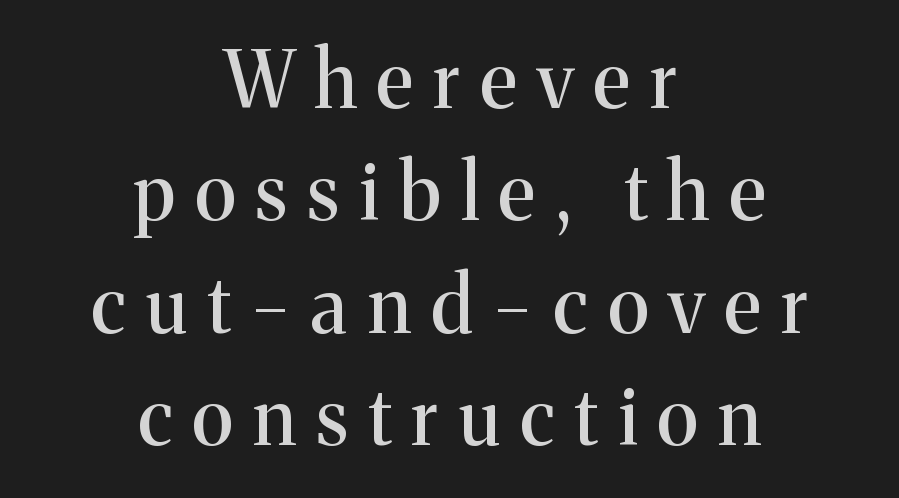
{"serif": "yes", "italic": "no", "width": "normal", "stroke_contrast": "medium", "x_height": "medium", "monospaced": "no", "underline": "no", "align": "center", "line_spacing": "normal", "line_spacing_ratio": 1.44, "letter_spacing": "wide", "letter_spacing_em": 0.26, "glyph_px": 78}
